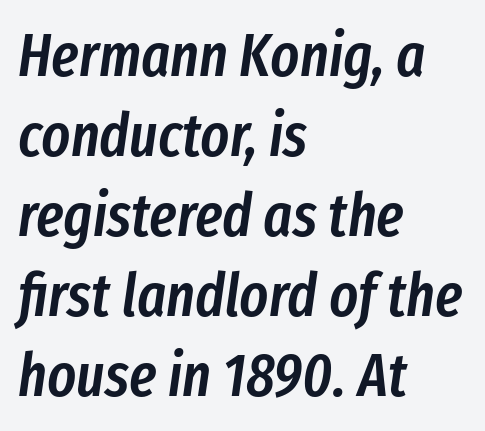
Q: Is the text bold? A: Semi-bold.
Q: Is the text italic (slanted)? A: Yes, it leans right by about 8 degrees.
Q: Is the text underlined? A: No.
Q: How is the paragraph aligned? A: Left-aligned.
Q: Is the spacing between letters normal or unusually wide? A: Normal.
Q: Is the spacing between lines tight, normal or loose? A: Normal.
Q: Width (condensed, normal, or wide)? A: Condensed.
Q: Stroke contrast? A: Low.
Q: x-height? A: Medium.
Q: Monospaced? A: No.
